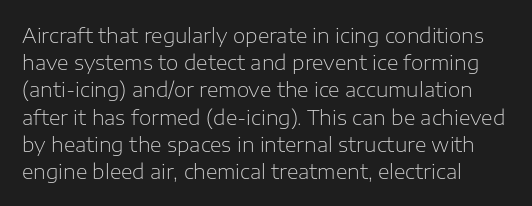
Q: Is the text bold? A: No.
Q: Is the text italic (slanted)? A: No, it is upright.
Q: Is the text underlined? A: No.
Q: Is the spacing between letters normal or unusually wide? A: Normal.
Q: Is the spacing between lines tight, normal or loose? A: Normal.
